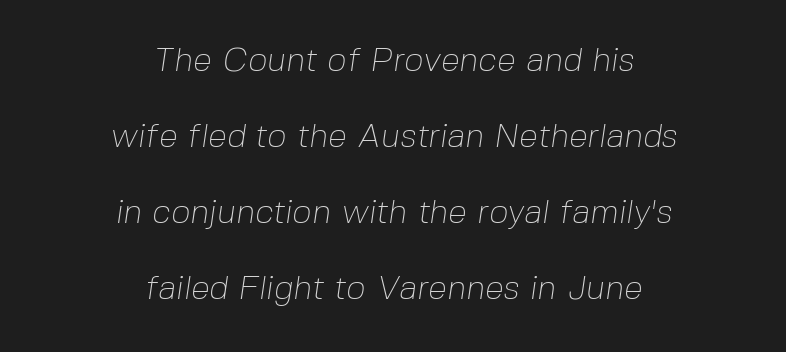
The image shows 34 px thin sans-serif type; set centered, loose line spacing (2.24x), normal letter spacing, not underlined; low stroke contrast and a medium x-height.
